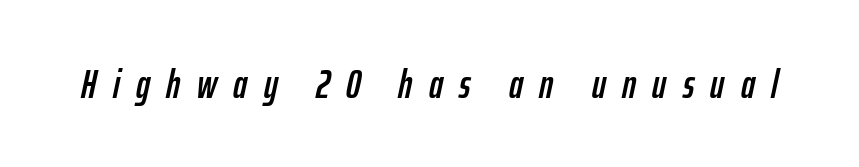
Q: Is the text italic (slanted)? A: Yes, it leans right by about 12 degrees.
Q: Is the text underlined? A: No.
Q: Is the spacing between letters normal or unusually wide? A: Unusually wide.
Q: Width (condensed, normal, or wide)? A: Condensed.
Q: Stroke contrast? A: Low.
Q: x-height? A: Medium.
Q: Monospaced? A: No.
